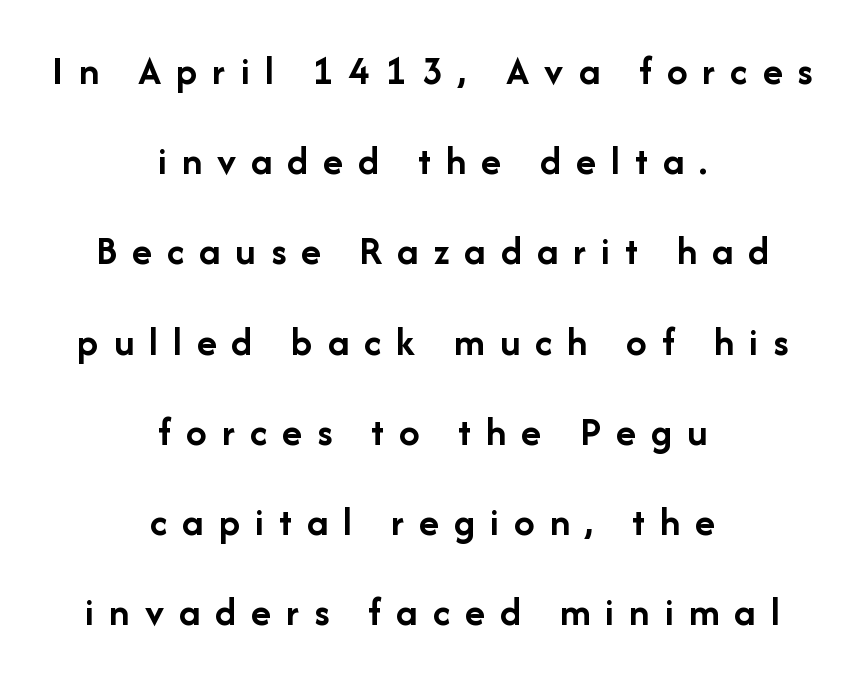
The image shows 41 px semibold sans-serif type, upright; set centered, loose line spacing (2.2x), unusually wide letter spacing (+0.37 em), not underlined; low stroke contrast and a medium x-height.
